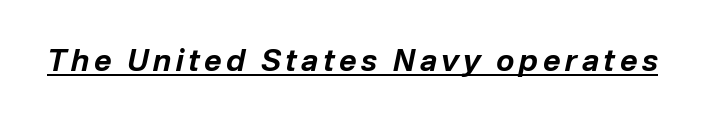
The image shows 30 px bold type, italic (leaning right); set underlined; low stroke contrast and a medium x-height.
